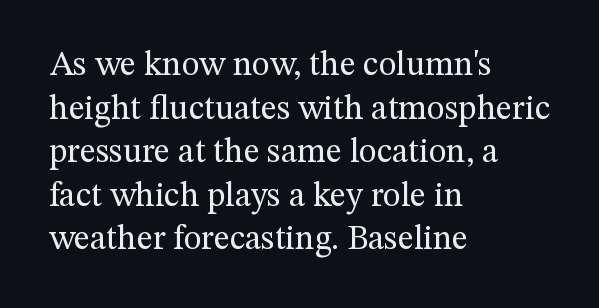
{"serif": "yes", "italic": "no", "bold": "no", "weight": "regular", "width": "normal", "stroke_contrast": "medium", "x_height": "medium", "monospaced": "no", "underline": "no", "align": "left", "line_spacing": "normal", "line_spacing_ratio": 1.28, "letter_spacing": "normal", "letter_spacing_em": 0.0, "glyph_px": 34}
